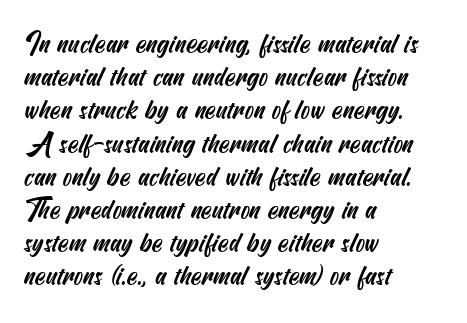
{"underline": "no", "align": "left", "line_spacing_ratio": 1.23, "letter_spacing": "normal", "letter_spacing_em": 0.0, "glyph_px": 27}
